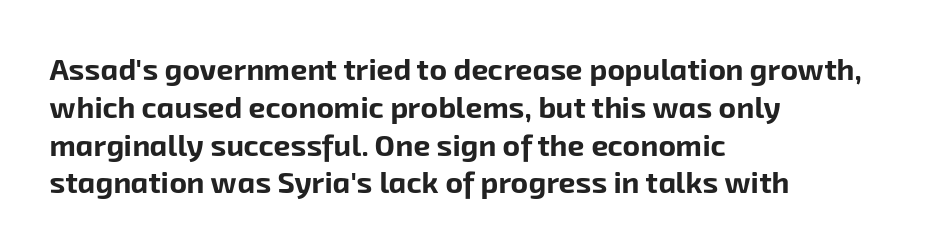
The image shows 30 px bold sans-serif type; set left-aligned, normal line spacing (1.26x), normal letter spacing, not underlined; low stroke contrast and a medium x-height.
